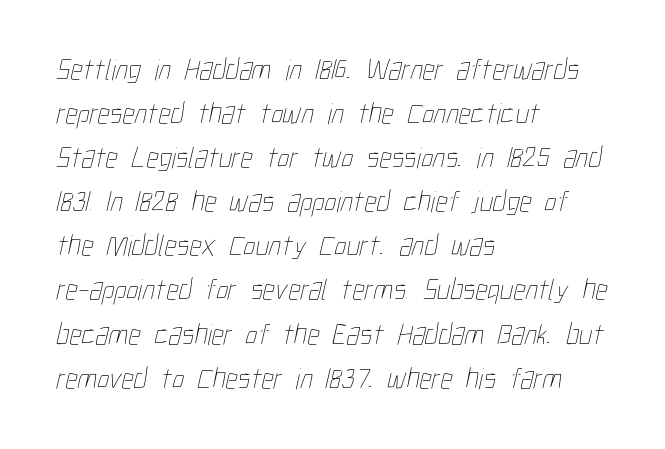
{"bold": "no", "weight": "thin", "width": "condensed", "stroke_contrast": "low", "x_height": "medium", "monospaced": "no", "underline": "no", "align": "left", "line_spacing": "normal", "line_spacing_ratio": 1.47, "letter_spacing": "normal", "letter_spacing_em": 0.0, "glyph_px": 30}
